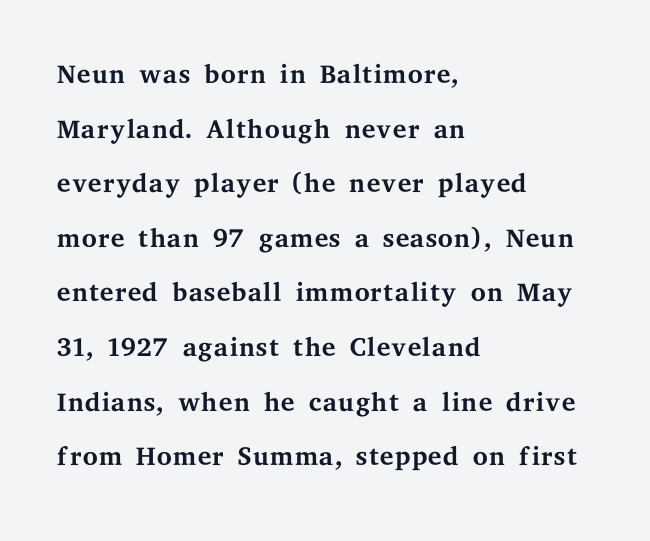
Q: Is the text bold? A: No.
Q: Is the text italic (slanted)? A: No, it is upright.
Q: Is the typeface a serif or a sans-serif typeface? A: Serif.
Q: Is the text underlined? A: No.
Q: How is the paragraph aligned? A: Left-aligned.
Q: Is the spacing between letters normal or unusually wide? A: Normal.
Q: Is the spacing between lines tight, normal or loose? A: Normal.
Q: Width (condensed, normal, or wide)? A: Wide.
Q: Stroke contrast? A: Medium.
Q: x-height? A: Medium.
Q: Monospaced? A: No.
